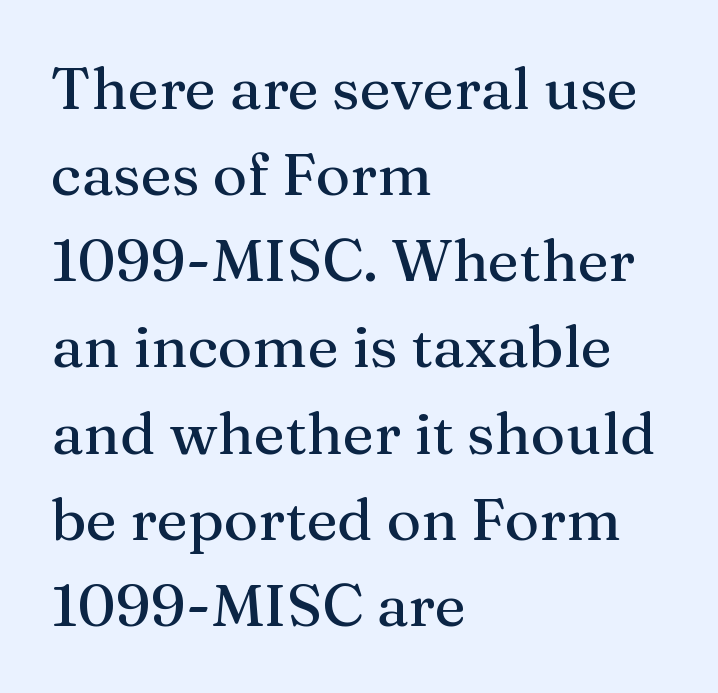
Q: Is the text italic (slanted)? A: No, it is upright.
Q: Is the typeface a serif or a sans-serif typeface? A: Serif.
Q: Is the text underlined? A: No.
Q: How is the paragraph aligned? A: Left-aligned.
Q: Is the spacing between letters normal or unusually wide? A: Normal.
Q: Is the spacing between lines tight, normal or loose? A: Normal.
Q: Width (condensed, normal, or wide)? A: Normal.
Q: Stroke contrast? A: Medium.
Q: x-height? A: Medium.
Q: Monospaced? A: No.
